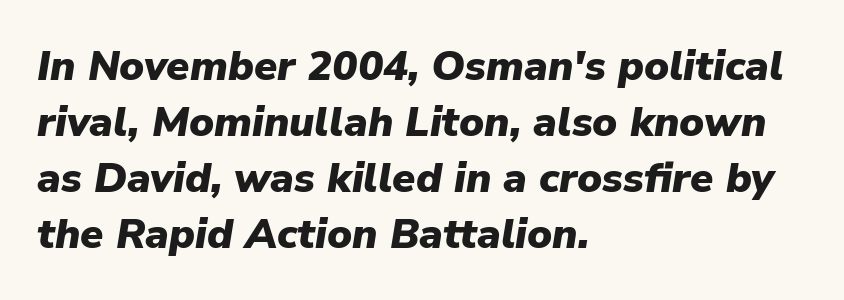
A bare baseline throughout the passage. Pretty heavy lettering here — definitely bold. Each line starts at the same left margin while the right side varies. The type is set solid horizontally, with unmodified tracking. The leading is moderate, giving the passage an even texture.
